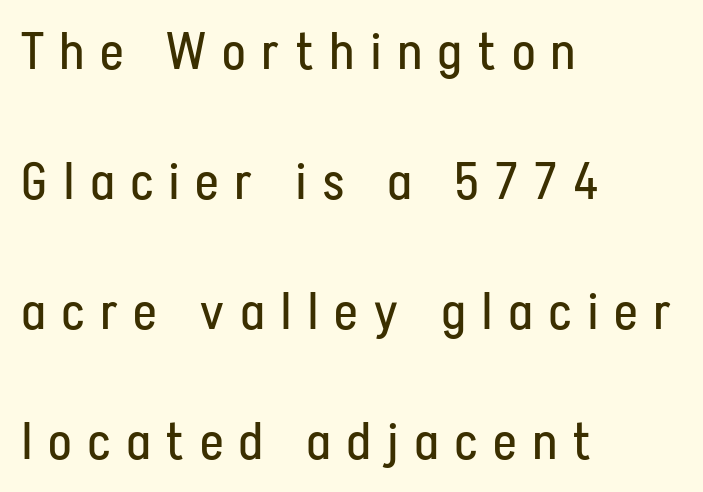
{"serif": "no", "italic": "no", "bold": "no", "weight": "regular", "width": "condensed", "stroke_contrast": "low", "x_height": "medium", "monospaced": "no", "underline": "no", "align": "left", "line_spacing": "loose", "line_spacing_ratio": 2.5, "letter_spacing": "wide", "letter_spacing_em": 0.33, "glyph_px": 52}
